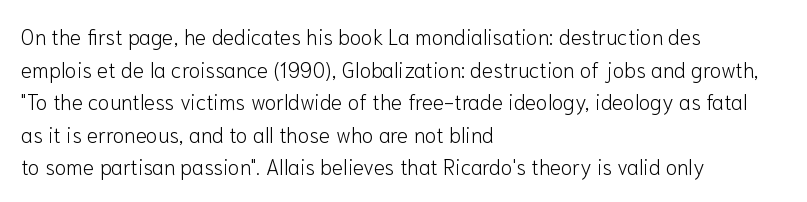
The image shows 21 px text type, upright; set left-aligned, normal line spacing (1.55x), normal letter spacing, not underlined.
